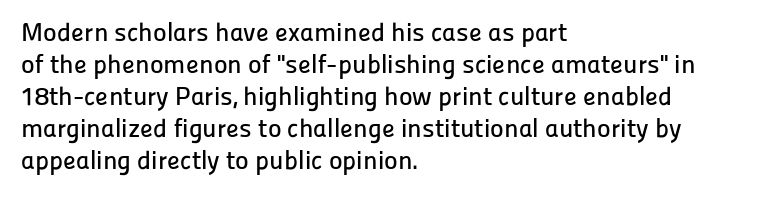
The image shows 26 px text type, upright; set left-aligned, line spacing 1.23x, normal letter spacing, not underlined.
